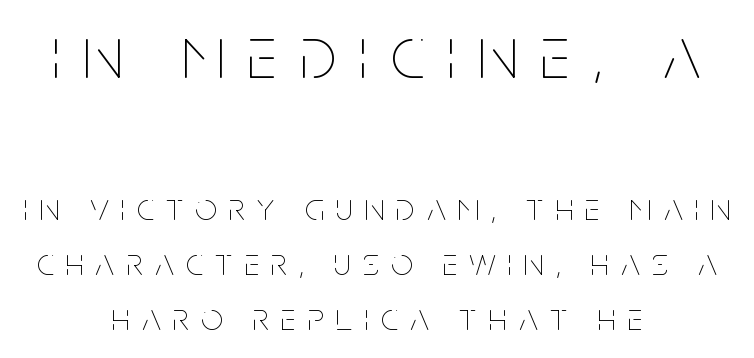
{"italic": "no", "bold": "no", "weight": "thin", "width": "condensed", "stroke_contrast": "low", "x_height": "large", "monospaced": "no", "underline": "no", "align": "center", "line_spacing": "normal", "line_spacing_ratio": 1.45, "letter_spacing": "wide", "letter_spacing_em": 0.32, "larger_block": "first", "size_ratio": 1.97, "glyph_px": 75}
